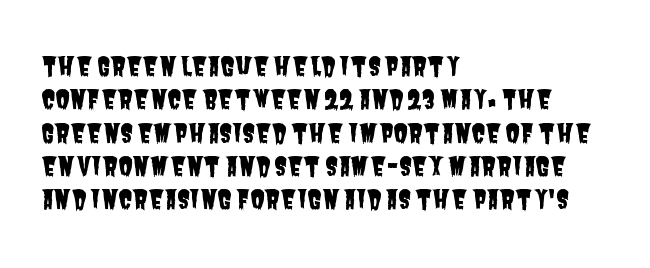
{"underline": "no", "align": "left", "line_spacing": "normal", "line_spacing_ratio": 1.28, "letter_spacing": "normal", "letter_spacing_em": 0.0, "glyph_px": 26}
